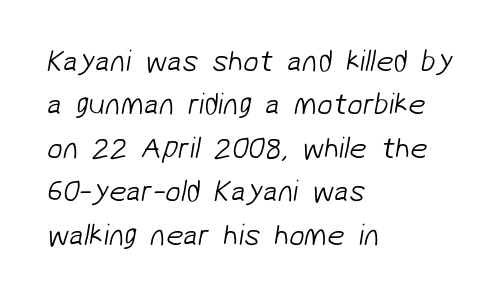
Q: Is the text bold? A: No.
Q: Is the typeface a serif or a sans-serif typeface? A: Sans-serif.
Q: Is the text underlined? A: No.
Q: How is the paragraph aligned? A: Left-aligned.
Q: Is the spacing between letters normal or unusually wide? A: Normal.
Q: Is the spacing between lines tight, normal or loose? A: Normal.
Q: Width (condensed, normal, or wide)? A: Normal.
Q: Stroke contrast? A: Low.
Q: x-height? A: Medium.
Q: Monospaced? A: No.
